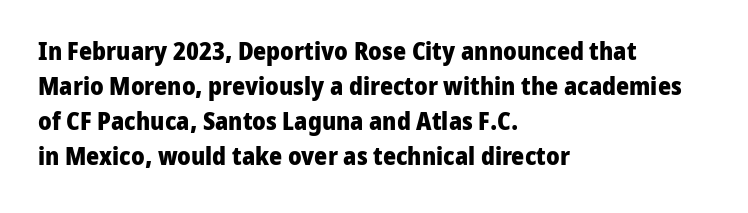
Q: Is the text bold? A: Yes.
Q: Is the text italic (slanted)? A: No, it is upright.
Q: Is the text underlined? A: No.
Q: How is the paragraph aligned? A: Left-aligned.
Q: Is the spacing between letters normal or unusually wide? A: Normal.
Q: Is the spacing between lines tight, normal or loose? A: Normal.
